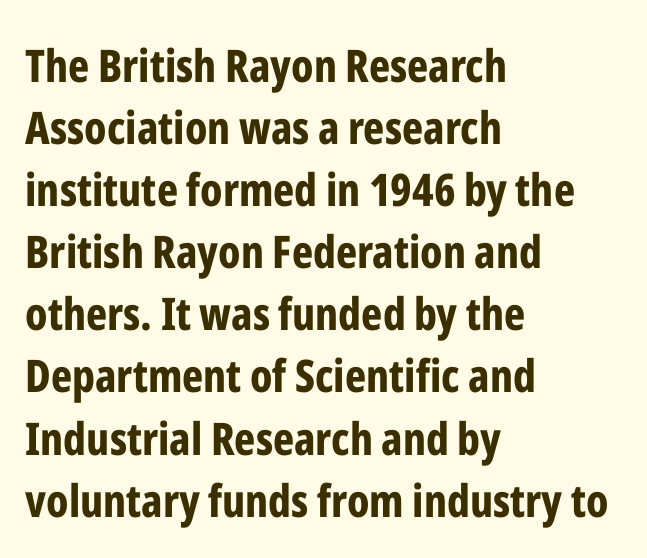
Q: Is the text bold? A: Yes.
Q: Is the text italic (slanted)? A: No, it is upright.
Q: Is the typeface a serif or a sans-serif typeface? A: Sans-serif.
Q: Is the text underlined? A: No.
Q: How is the paragraph aligned? A: Left-aligned.
Q: Is the spacing between letters normal or unusually wide? A: Normal.
Q: Is the spacing between lines tight, normal or loose? A: Normal.
Q: Width (condensed, normal, or wide)? A: Condensed.
Q: Stroke contrast? A: Low.
Q: x-height? A: Medium.
Q: Monospaced? A: No.
